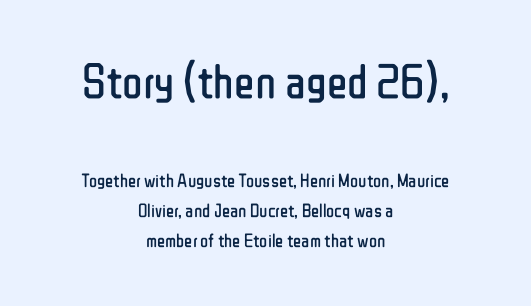
Q: Is the text bold? A: No.
Q: Is the text italic (slanted)? A: No, it is upright.
Q: Is the typeface a serif or a sans-serif typeface? A: Sans-serif.
Q: Is the text underlined? A: No.
Q: How is the paragraph aligned? A: Centered.
Q: Is the spacing between letters normal or unusually wide? A: Normal.
Q: Is the spacing between lines tight, normal or loose? A: Normal.
Q: Which block of text is set in a larger size, the first (top) or the second (bottom)? A: The first (top) one.
Q: Width (condensed, normal, or wide)? A: Condensed.
Q: Stroke contrast? A: Low.
Q: x-height? A: Medium.
Q: Monospaced? A: No.
